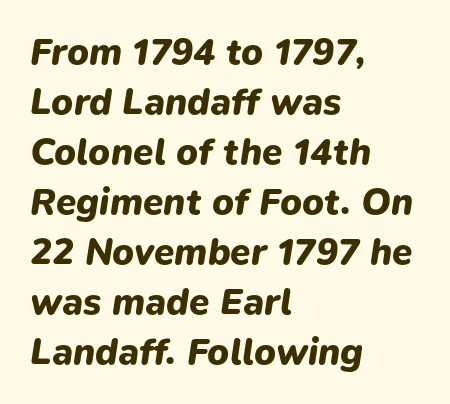
The gap between lines stays unmarked. Between one letter and the next there's only the usual sliver of space. The font's italic variant was chosen for this text. A typesetter would call this leading conventional body-copy spacing. Notice how thick the strokes are: this is what a full bold looks like. Left-aligned paragraph, ragged on the right.
